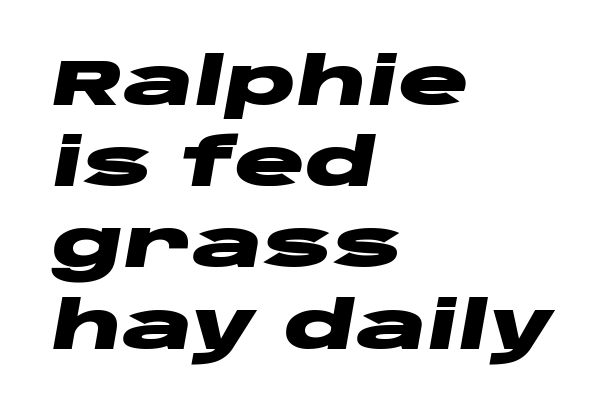
Character widths vary here, with narrow letters taking less room than wide ones. Italic: yes, the glyphs are oblique. Inter-character spacing is left at the font's built-in metrics. Notice how the passage keeps a crisp vertical edge on the left only. The zone under the glyphs is completely vacant. A dark, heavy texture on the line: the type is bold.
